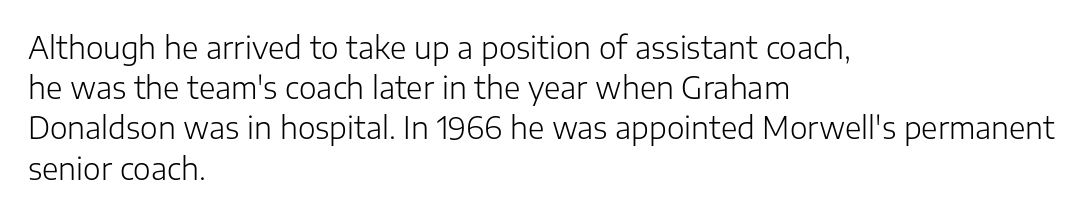
Q: Is the text bold? A: No.
Q: Is the text italic (slanted)? A: No, it is upright.
Q: Is the typeface a serif or a sans-serif typeface? A: Sans-serif.
Q: Is the text underlined? A: No.
Q: How is the paragraph aligned? A: Left-aligned.
Q: Is the spacing between letters normal or unusually wide? A: Normal.
Q: Is the spacing between lines tight, normal or loose? A: Normal.
Q: Width (condensed, normal, or wide)? A: Normal.
Q: Stroke contrast? A: Low.
Q: x-height? A: Medium.
Q: Monospaced? A: No.
